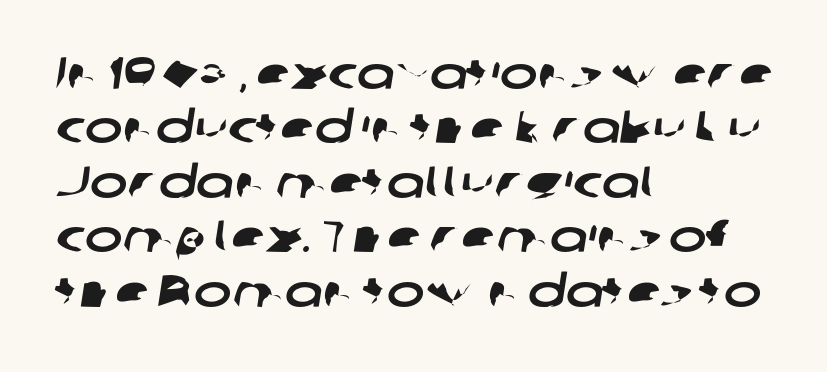
The image shows 45 px wide sans-serif type; set left-aligned, line spacing 1.21x, normal letter spacing, not underlined; low stroke contrast and a medium x-height.
